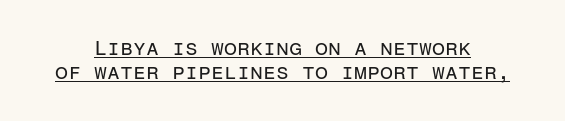
{"italic": "no", "bold": "no", "underline": "yes", "line_spacing_ratio": 1.16, "letter_spacing": "normal", "letter_spacing_em": 0.0, "glyph_px": 21}
